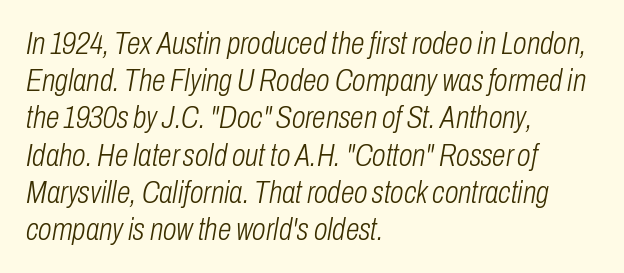
{"italic": "yes", "lean": "right", "slant_degrees": 10, "bold": "no", "weight": "light", "width": "condensed", "stroke_contrast": "low", "x_height": "medium", "monospaced": "no", "underline": "no", "align": "left", "line_spacing_ratio": 1.2, "letter_spacing": "normal", "letter_spacing_em": 0.0, "glyph_px": 31}
